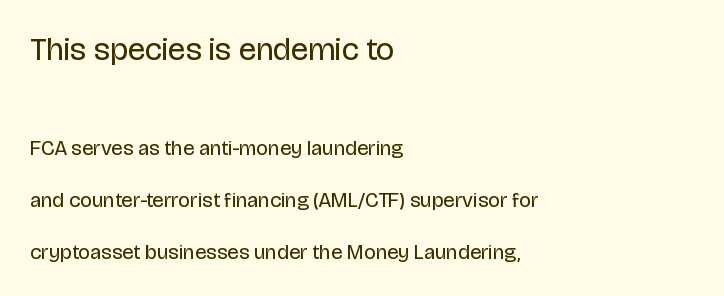
Q: Is the text bold? A: No.
Q: Is the text italic (slanted)? A: No, it is upright.
Q: Is the typeface a serif or a sans-serif typeface? A: Sans-serif.
Q: Is the text underlined? A: No.
Q: How is the paragraph aligned? A: Left-aligned.
Q: Is the spacing between letters normal or unusually wide? A: Normal.
Q: Is the spacing between lines tight, normal or loose? A: Loose.
Q: Which block of text is set in a larger size, the first (top) or the second (bottom)? A: The first (top) one.
Q: Width (condensed, normal, or wide)? A: Normal.
Q: Stroke contrast? A: Low.
Q: x-height? A: Large.
Q: Monospaced? A: No.
